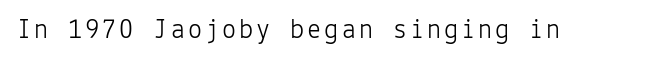
Weight: in the light-to-regular range. Type without underlining. Fixed-width glyphs throughout — classic coding-font behaviour. Are there feet on the stems? There aren't — it's a sans.
